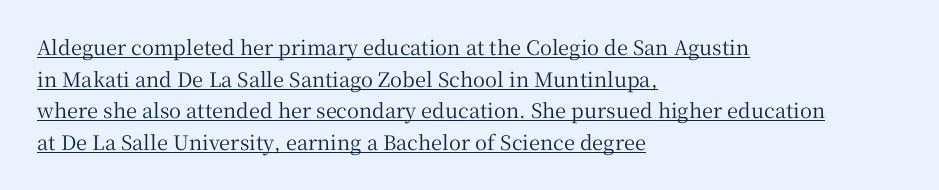
Q: Is the text italic (slanted)? A: No, it is upright.
Q: Is the text underlined? A: Yes.
Q: How is the paragraph aligned? A: Left-aligned.
Q: Is the spacing between letters normal or unusually wide? A: Normal.
Q: Is the spacing between lines tight, normal or loose? A: Normal.
